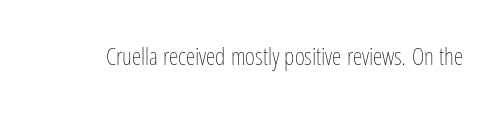
Q: Is the text bold? A: No.
Q: Is the text italic (slanted)? A: No, it is upright.
Q: Is the text underlined? A: No.
Q: Is the spacing between letters normal or unusually wide? A: Normal.
